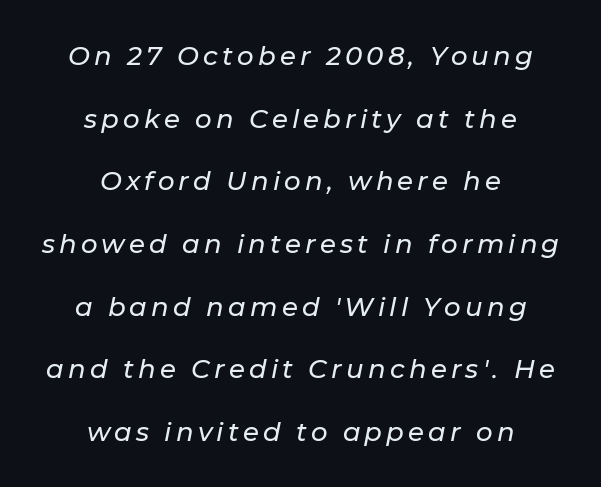
Q: Is the text italic (slanted)? A: Yes, it leans right by about 11 degrees.
Q: Is the text underlined? A: No.
Q: How is the paragraph aligned? A: Centered.
Q: Is the spacing between lines tight, normal or loose? A: Loose.
